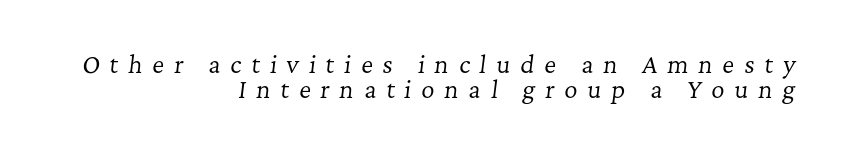
Q: Is the text bold? A: No.
Q: Is the text italic (slanted)? A: Yes, it leans right by about 7 degrees.
Q: Is the text underlined? A: No.
Q: How is the paragraph aligned? A: Right-aligned.
Q: Is the spacing between letters normal or unusually wide? A: Unusually wide.
Q: Is the spacing between lines tight, normal or loose? A: Tight.
